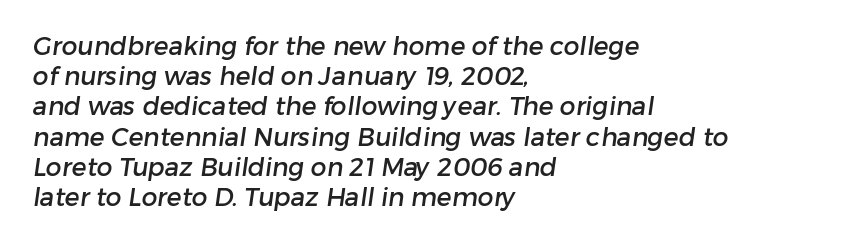
The image shows 25 px text type; set left-aligned, line spacing 1.21x, normal letter spacing, not underlined.
